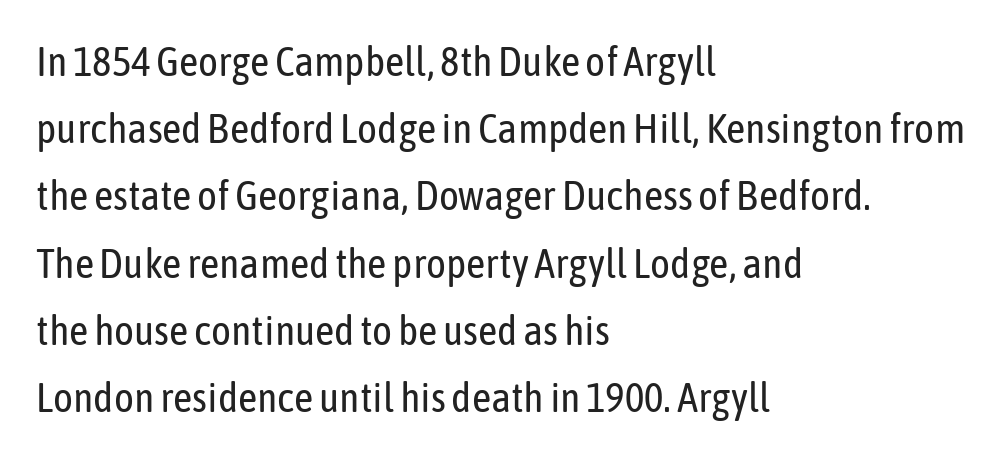
The image shows 42 px regular-weight, condensed sans-serif type, upright; set left-aligned, normal line spacing (1.6x), normal letter spacing, not underlined; low stroke contrast and a medium x-height.
